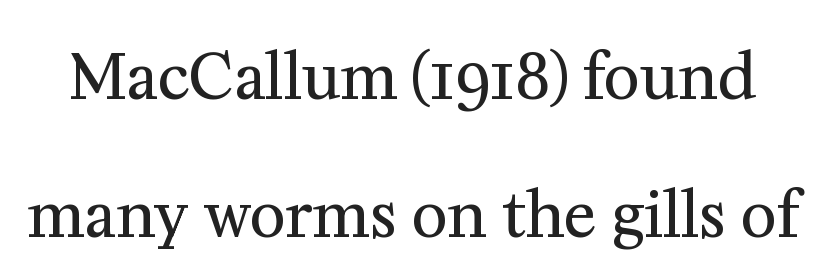
Weight class: somewhere from thin through regular. Only glyphs here, with clear space below each row. Do the characters align in a grid? No, the font is proportional. The letters sit at their default tracking, neither squeezed nor spread.
